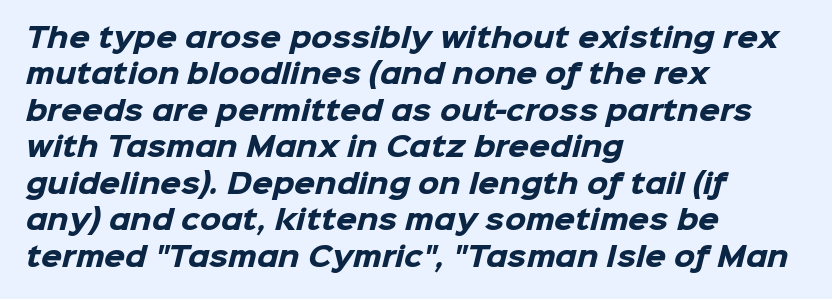
The image shows 27 px bold type; set left-aligned, normal line spacing (1.35x), normal letter spacing, not underlined.
